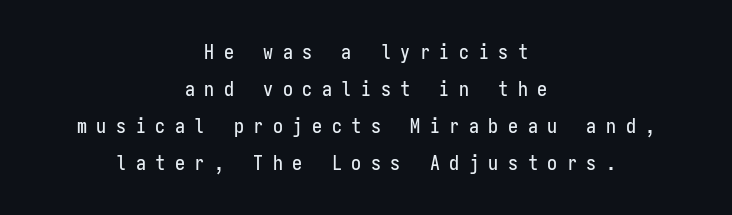
Q: Is the text italic (slanted)? A: No, it is upright.
Q: Is the text underlined? A: No.
Q: How is the paragraph aligned? A: Centered.
Q: Is the spacing between letters normal or unusually wide? A: Unusually wide.
